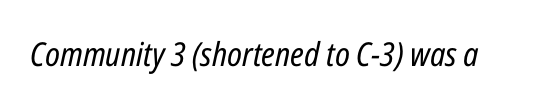
The image shows 33 px regular-weight, condensed type, italic (leaning right); set normal letter spacing, not underlined; low stroke contrast and a medium x-height.
